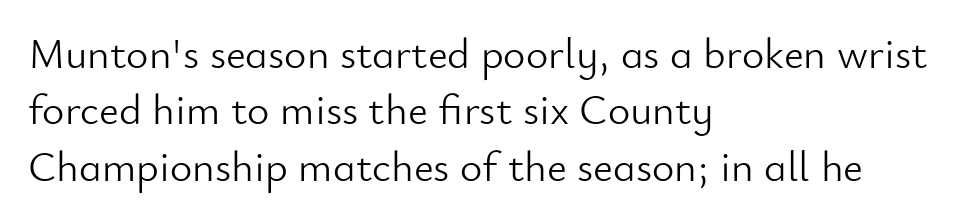
Q: Is the text bold? A: No.
Q: Is the text italic (slanted)? A: No, it is upright.
Q: Is the typeface a serif or a sans-serif typeface? A: Sans-serif.
Q: Is the text underlined? A: No.
Q: How is the paragraph aligned? A: Left-aligned.
Q: Is the spacing between letters normal or unusually wide? A: Normal.
Q: Is the spacing between lines tight, normal or loose? A: Normal.
Q: Width (condensed, normal, or wide)? A: Normal.
Q: Stroke contrast? A: Low.
Q: x-height? A: Small.
Q: Monospaced? A: No.
